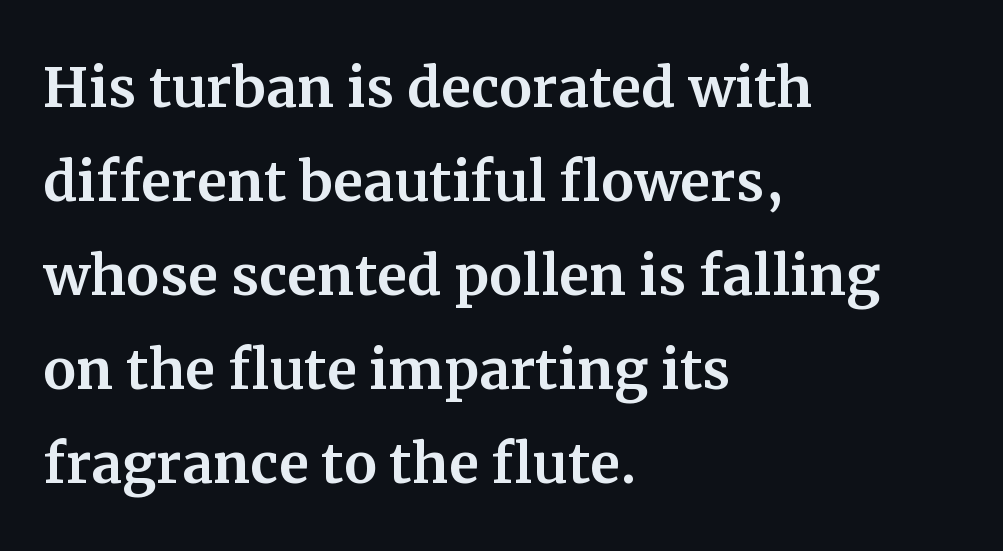
The image shows 74 px serif type, upright; set left-aligned, normal line spacing (1.27x), normal letter spacing, not underlined; medium stroke contrast and a medium x-height.
